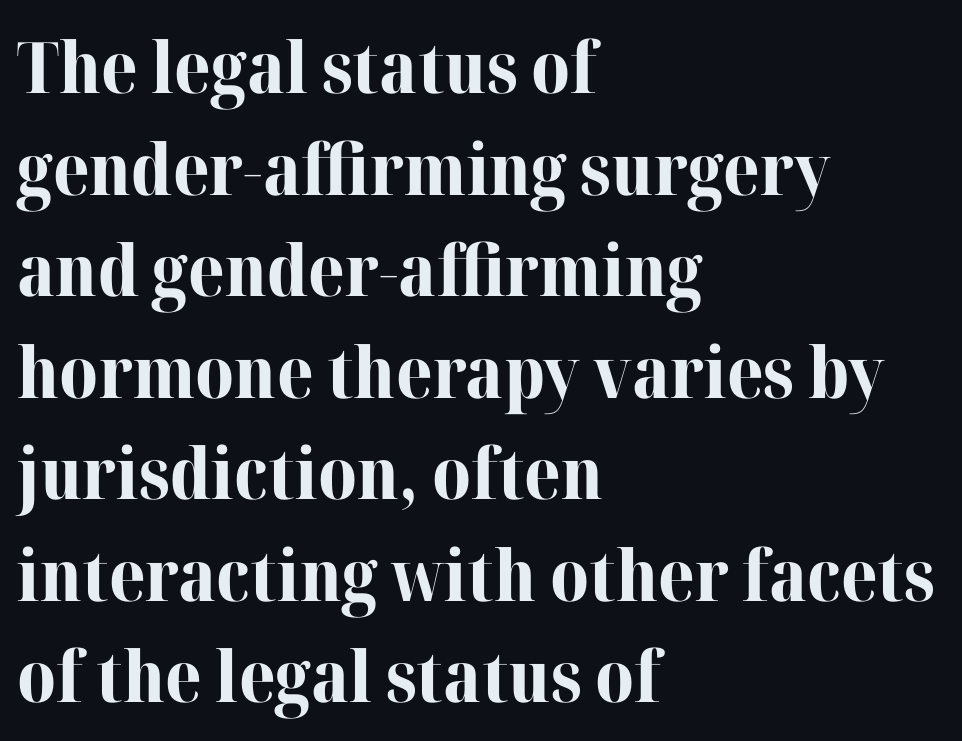
Note the varied advance widths — an 'i' is clearly narrower than an 'm'. Characters follow at the spacing the type designer built in. Weight check: bold — yes, fully. Small tapered or slab feet sit at the stroke ends, so this counts as serif.
